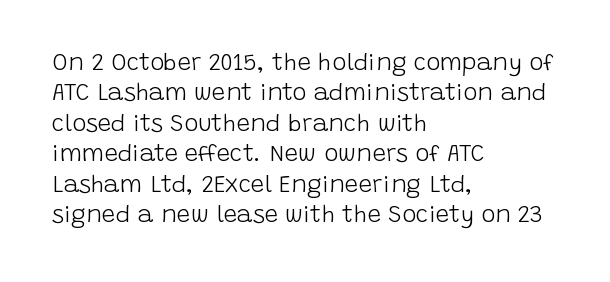
Q: Is the text bold? A: No.
Q: Is the text italic (slanted)? A: No, it is upright.
Q: Is the text underlined? A: No.
Q: How is the paragraph aligned? A: Left-aligned.
Q: Is the spacing between letters normal or unusually wide? A: Normal.
Q: Is the spacing between lines tight, normal or loose? A: Normal.
